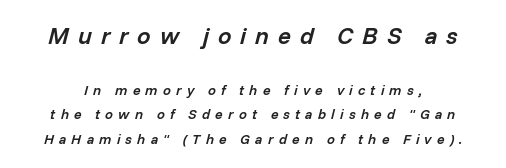
{"italic": "yes", "lean": "right", "slant_degrees": 14, "bold": "semi", "underline": "no", "line_spacing_ratio": 1.74, "letter_spacing": "wide", "letter_spacing_em": 0.37, "larger_block": "first", "size_ratio": 1.71, "glyph_px": 24}
